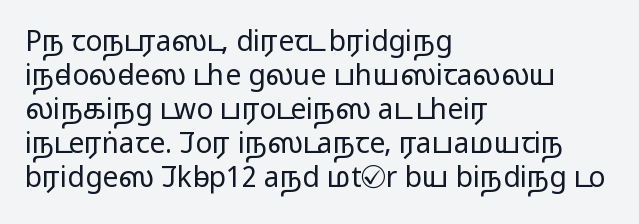
The image shows 28 px regular-weight, wide sans-serif type, upright; set left-aligned, line spacing 1.21x, normal letter spacing, not underlined; low stroke contrast and a medium x-height.
